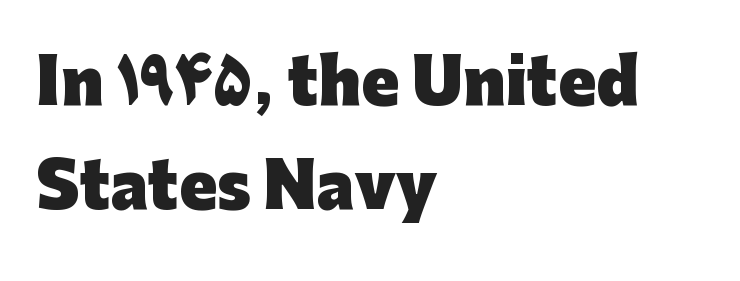
The image shows 61 px heavy sans-serif type, upright; set left-aligned, normal line spacing (1.7x), normal letter spacing, not underlined; low stroke contrast and a medium x-height.
